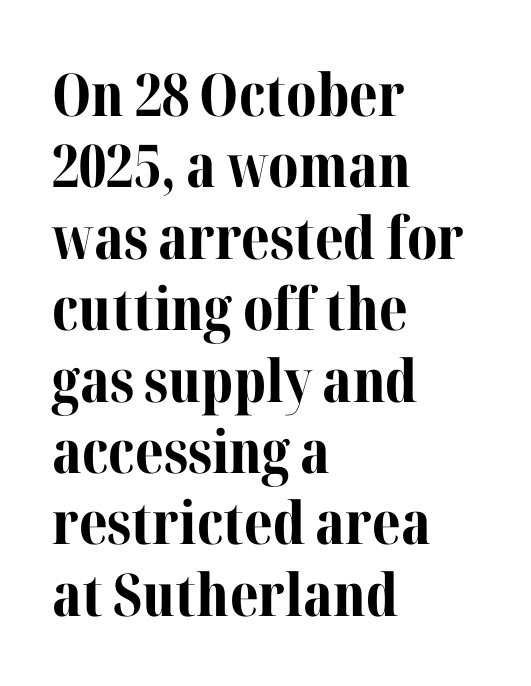
Q: Is the text bold? A: Yes.
Q: Is the text italic (slanted)? A: No, it is upright.
Q: Is the typeface a serif or a sans-serif typeface? A: Serif.
Q: Is the text underlined? A: No.
Q: How is the paragraph aligned? A: Left-aligned.
Q: Is the spacing between letters normal or unusually wide? A: Normal.
Q: Width (condensed, normal, or wide)? A: Normal.
Q: Stroke contrast? A: Medium.
Q: x-height? A: Medium.
Q: Monospaced? A: No.
